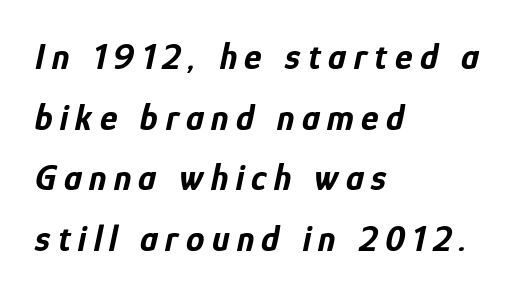
A typesetter would call this proportional, since set widths differ per character. The rag falls on the right side of this text block. Weight: bold. Compared with typical body copy, the letter spacing here is much looser. Unmarked baselines from the first word to the last.
